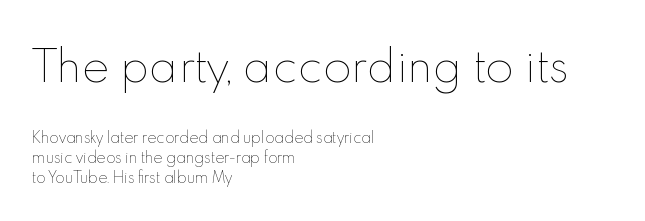
{"italic": "no", "bold": "no", "weight": "thin", "width": "normal", "x_height": "small", "monospaced": "no", "underline": "no", "align": "left", "line_spacing": "normal", "line_spacing_ratio": 1.44, "letter_spacing": "normal", "letter_spacing_em": 0.0, "larger_block": "first", "size_ratio": 3.0, "glyph_px": 42}
